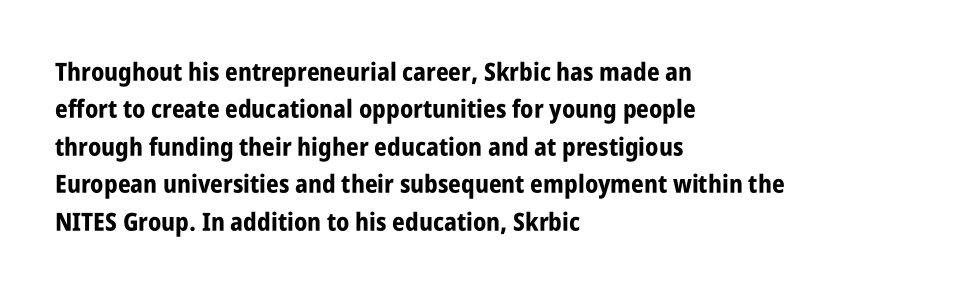
{"italic": "no", "bold": "yes", "underline": "no", "align": "left", "line_spacing": "normal", "line_spacing_ratio": 1.5, "letter_spacing": "normal", "letter_spacing_em": 0.0, "glyph_px": 25}
